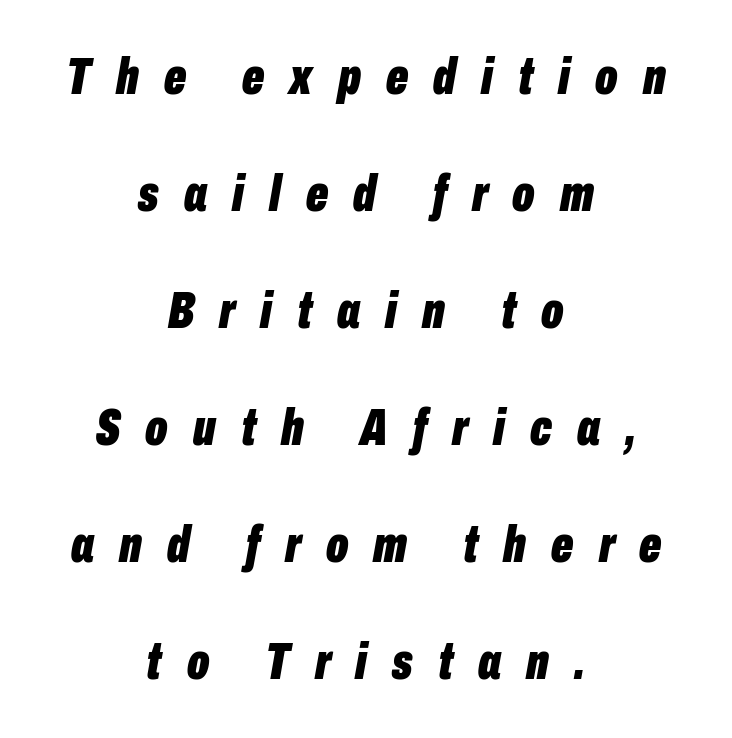
The image shows 52 px bold, condensed type, italic (leaning right); set centered, loose line spacing (2.25x), unusually wide letter spacing (+0.48 em), not underlined; low stroke contrast and a medium x-height.
